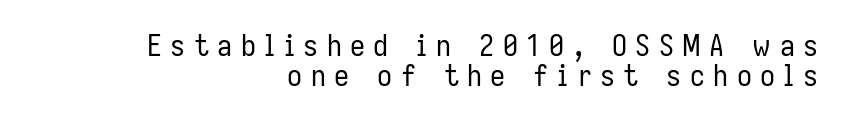
Q: Is the text bold? A: No.
Q: Is the text italic (slanted)? A: No, it is upright.
Q: Is the typeface a serif or a sans-serif typeface? A: Sans-serif.
Q: Is the text underlined? A: No.
Q: How is the paragraph aligned? A: Right-aligned.
Q: Is the spacing between letters normal or unusually wide? A: Unusually wide.
Q: Is the spacing between lines tight, normal or loose? A: Tight.
Q: Width (condensed, normal, or wide)? A: Condensed.
Q: Stroke contrast? A: Low.
Q: x-height? A: Medium.
Q: Monospaced? A: No.
